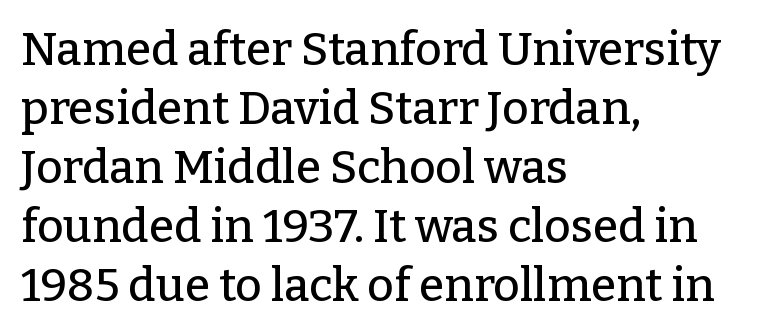
The image shows 46 px serif type, upright; set left-aligned, normal line spacing (1.28x), normal letter spacing, not underlined; low stroke contrast and a medium x-height.
